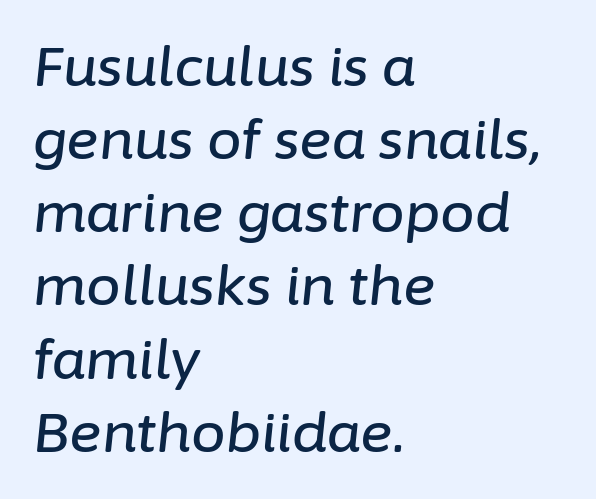
The letters are slanted; this is an italic face. If you drew a ruler down the left edge, every line would touch it. Proportional: the letters do not fall into vertical columns. Letters rest on an invisible, unmarked baseline.
